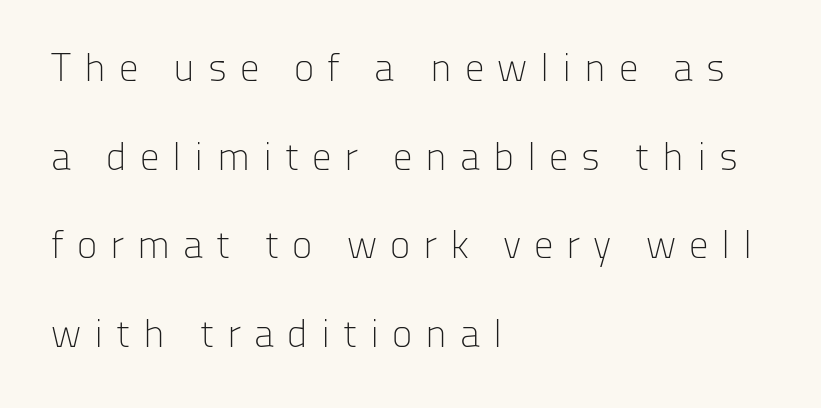
{"serif": "no", "italic": "no", "bold": "no", "weight": "light", "width": "normal", "stroke_contrast": "low", "x_height": "medium", "monospaced": "no", "underline": "no", "align": "left", "line_spacing": "loose", "line_spacing_ratio": 2.27, "letter_spacing": "wide", "letter_spacing_em": 0.33, "glyph_px": 39}
